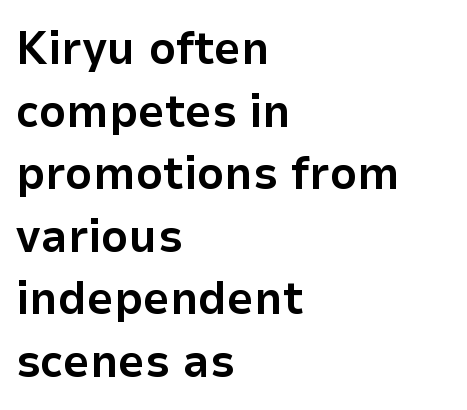
Looks like regular typesetting: each glyph gets only the width it needs. Do the letters lean? They stand straight. The type is set solid horizontally, with unmodified tracking. Chunky letters — that's bold for sure.
